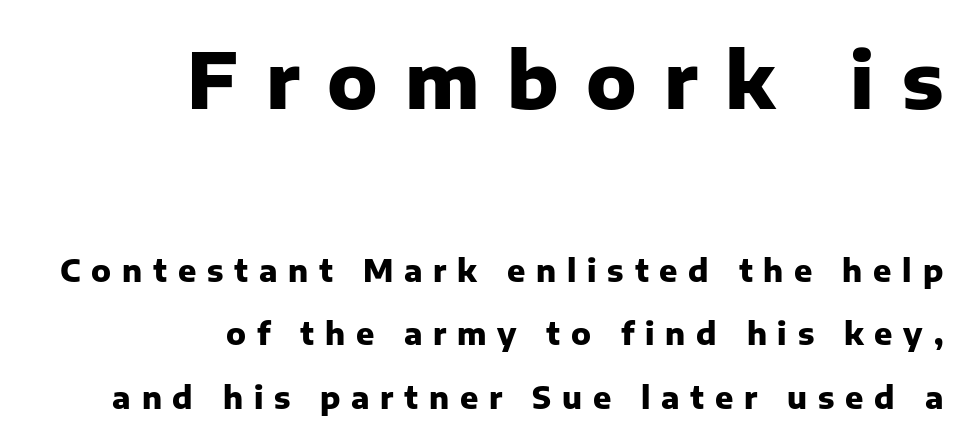
The image shows 76 px heavy sans-serif type, upright; set right-aligned, loose line spacing (2.11x), unusually wide letter spacing (+0.36 em), not underlined; the first (top) block is 2.53x larger; low stroke contrast and a medium x-height.
